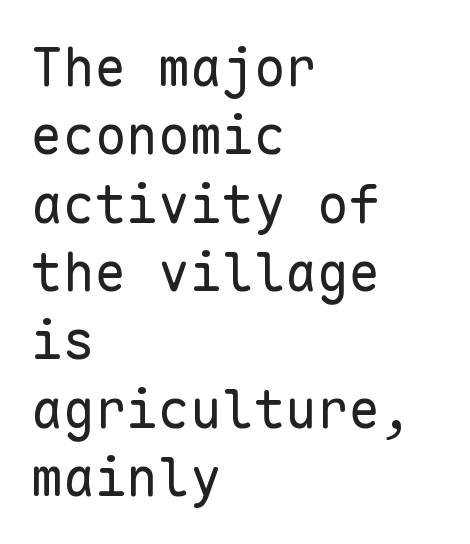
What kind of face is this? One without serifs — a sans. Is the stroke heavy? The answer is a plain regular-or-lighter. Descender tails drop into unmarked territory. Is there much room between lines? A standard amount, neither cramped nor airy.
